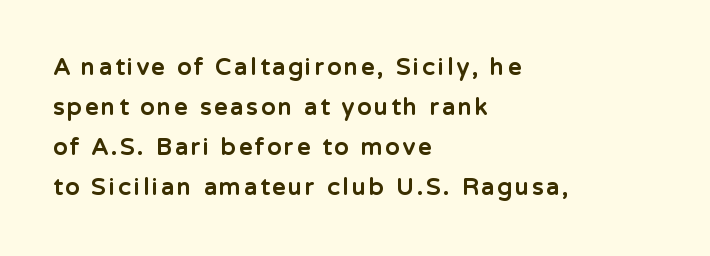
Students, this is bold: see how much ink each stroke carries. Decoration check: the copy has no underline. Every character sits straight up, as roman type does. The setting favours the left margin, as ordinary paragraphs usually do.
